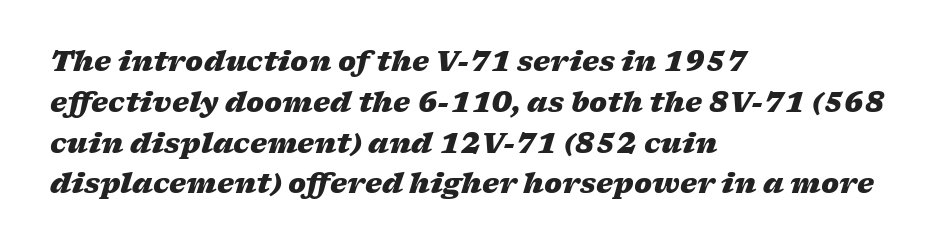
The image shows 27 px bold type, italic (leaning right); set left-aligned, normal line spacing (1.51x), normal letter spacing, not underlined.
